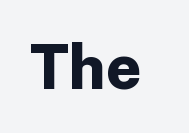
The glyphs are unaccompanied by any horizontal stroke below them. You'd pick this weight for a headline — it's a proper bold. The rendering keeps characters at their native spacing. Note: no serifs on the glyphs. Tall strokes in this sample are plumb rather than angled. This sample has the flowing, uneven cadence of proportional lettering.
